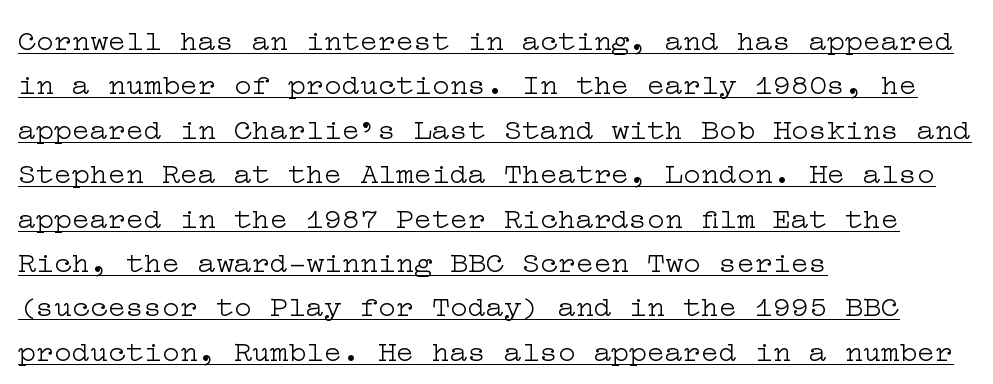
{"serif": "yes", "italic": "no", "bold": "no", "weight": "light", "width": "wide", "stroke_contrast": "low", "x_height": "medium", "underline": "yes", "align": "left", "line_spacing": "normal", "line_spacing_ratio": 1.48, "letter_spacing": "normal", "letter_spacing_em": 0.0, "glyph_px": 30}
